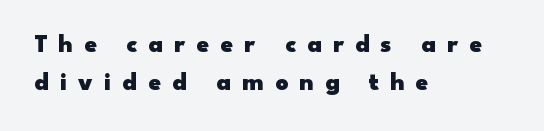
{"italic": "no", "bold": "yes", "underline": "no", "align": "left", "line_spacing": "normal", "line_spacing_ratio": 1.54, "letter_spacing": "wide", "letter_spacing_em": 0.45, "glyph_px": 25}
